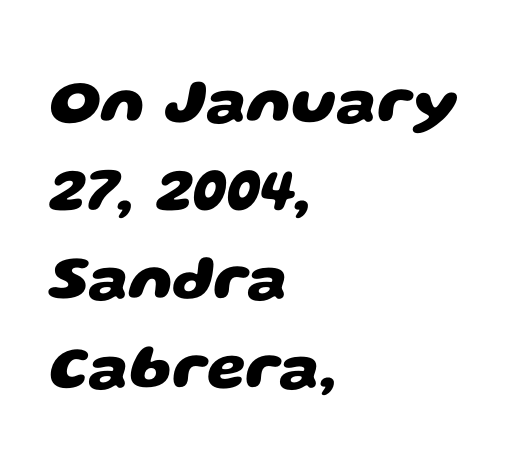
Serifs: no, the terminals of the letterforms are clean. The passage is arranged the way most books set body copy — flush left. Observe the ordinary spacing: letters are neighbours, not strangers. If you measured baseline to baseline, you'd find a middling distance.
